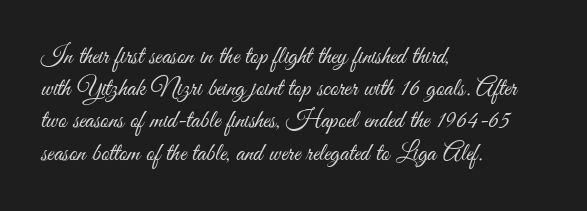
These lines keep a tight, regular rhythm from letter to letter. This sample is left-justified, so line endings fall wherever the words run out. The space between consecutive lines is moderate. The passage shown is not underscored anywhere. Stems and bowls with no extra thickness — not bold.
